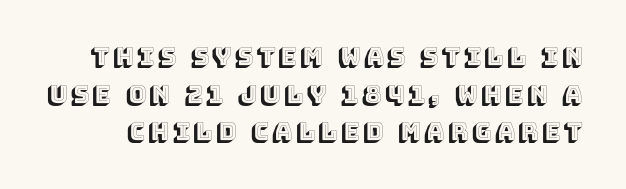
The image shows 24 px text type, upright; set normal line spacing (1.57x), not underlined.
